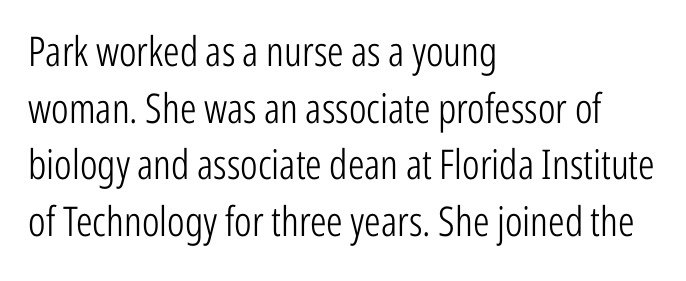
Q: Is the text bold? A: No.
Q: Is the text italic (slanted)? A: No, it is upright.
Q: Is the typeface a serif or a sans-serif typeface? A: Sans-serif.
Q: Is the text underlined? A: No.
Q: How is the paragraph aligned? A: Left-aligned.
Q: Is the spacing between letters normal or unusually wide? A: Normal.
Q: Is the spacing between lines tight, normal or loose? A: Normal.
Q: Width (condensed, normal, or wide)? A: Condensed.
Q: Stroke contrast? A: Low.
Q: x-height? A: Medium.
Q: Monospaced? A: No.
